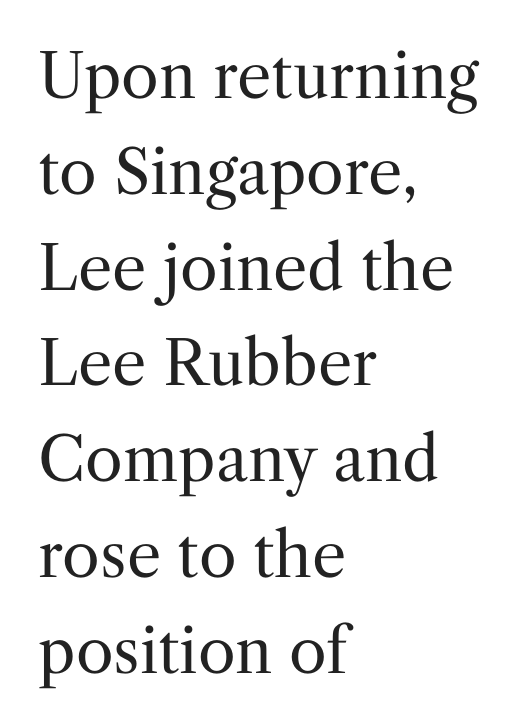
{"serif": "yes", "italic": "no", "bold": "no", "weight": "regular", "width": "normal", "stroke_contrast": "medium", "x_height": "medium", "monospaced": "no", "underline": "no", "align": "left", "line_spacing": "normal", "line_spacing_ratio": 1.57, "letter_spacing": "normal", "letter_spacing_em": 0.0, "glyph_px": 61}
